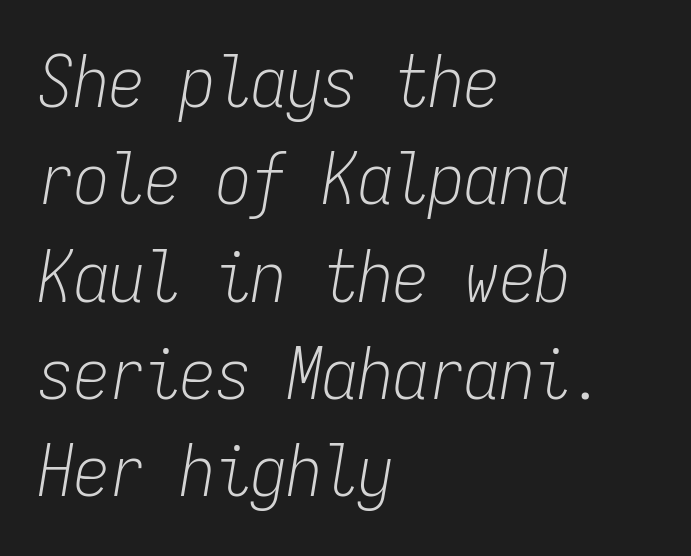
The image shows 71 px light, condensed type, italic (leaning right), monospaced; set left-aligned, normal line spacing (1.37x), normal letter spacing, not underlined; low stroke contrast and a medium x-height.
